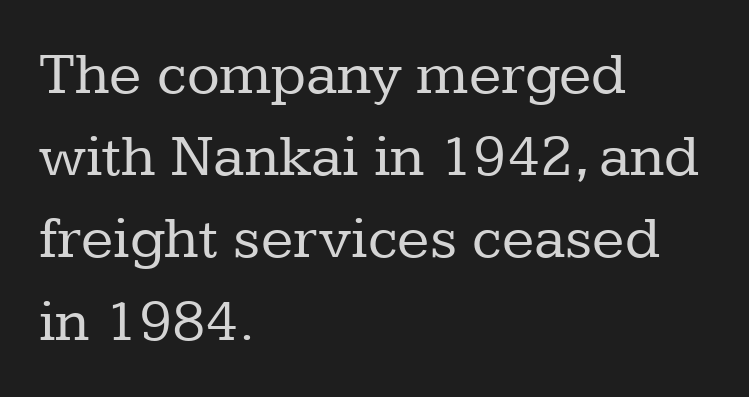
Q: Is the text bold? A: No.
Q: Is the text italic (slanted)? A: No, it is upright.
Q: Is the typeface a serif or a sans-serif typeface? A: Serif.
Q: Is the text underlined? A: No.
Q: How is the paragraph aligned? A: Left-aligned.
Q: Is the spacing between letters normal or unusually wide? A: Normal.
Q: Is the spacing between lines tight, normal or loose? A: Normal.
Q: Width (condensed, normal, or wide)? A: Normal.
Q: Stroke contrast? A: Low.
Q: x-height? A: Medium.
Q: Monospaced? A: No.
